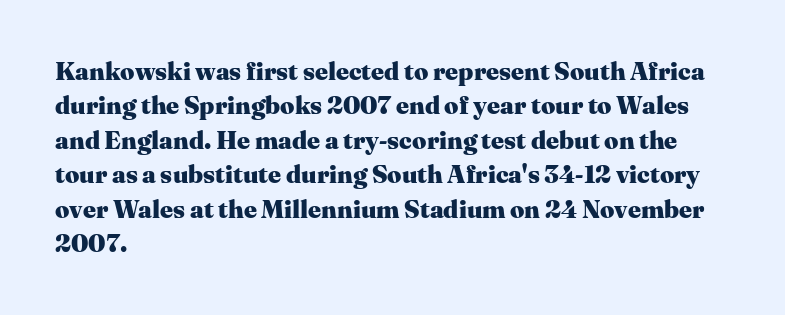
The image shows 25 px bold type, upright; set left-aligned, normal line spacing (1.38x), normal letter spacing, not underlined.
